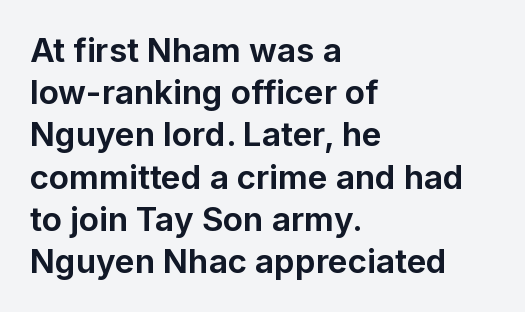
{"serif": "no", "italic": "no", "bold": "yes", "weight": "bold", "width": "normal", "stroke_contrast": "low", "x_height": "medium", "monospaced": "no", "underline": "no", "align": "left", "line_spacing": "normal", "line_spacing_ratio": 1.28, "letter_spacing": "normal", "letter_spacing_em": 0.0, "glyph_px": 33}
